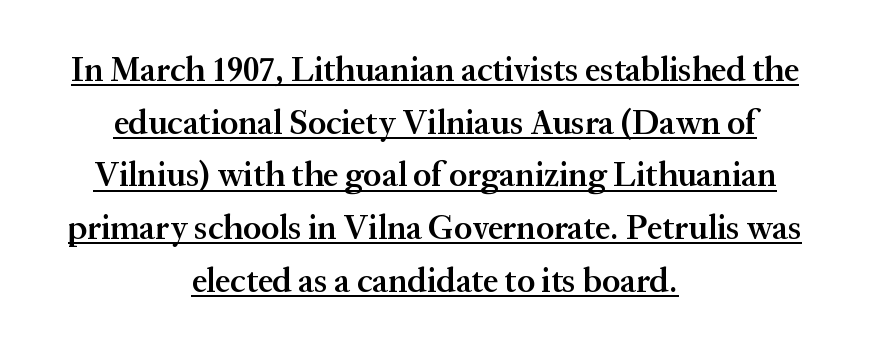
The image shows 34 px semibold serif type, upright; set centered, normal line spacing (1.55x), normal letter spacing, underlined; medium stroke contrast and a medium x-height.
